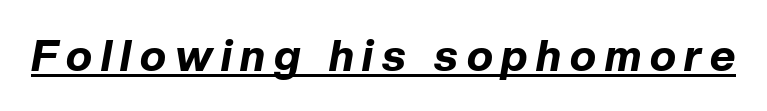
The image shows 44 px bold type, italic (leaning right); set unusually wide letter spacing (+0.2 em), underlined; low stroke contrast and a medium x-height.
